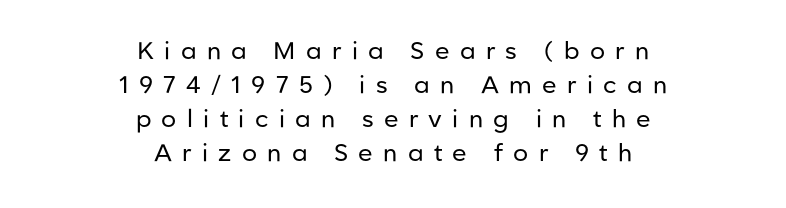
The image shows 24 px text type, upright; set centered, normal line spacing (1.42x), unusually wide letter spacing (+0.43 em), not underlined.
